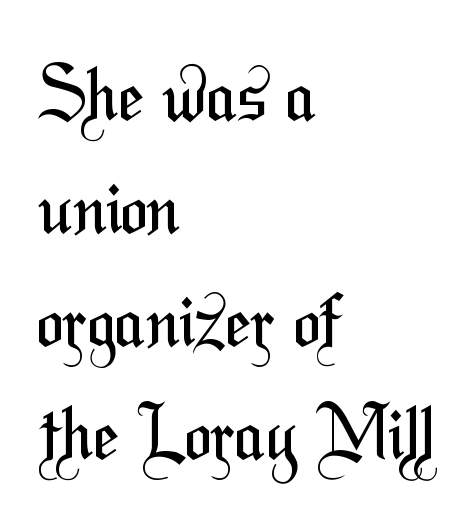
Q: Is the text bold? A: No.
Q: Is the typeface a serif or a sans-serif typeface? A: Sans-serif.
Q: Is the text underlined? A: No.
Q: How is the paragraph aligned? A: Left-aligned.
Q: Is the spacing between letters normal or unusually wide? A: Normal.
Q: Is the spacing between lines tight, normal or loose? A: Normal.
Q: Width (condensed, normal, or wide)? A: Condensed.
Q: Stroke contrast? A: Medium.
Q: x-height? A: Medium.
Q: Monospaced? A: No.
